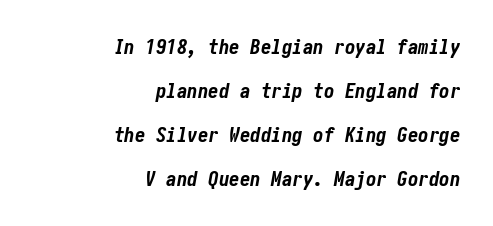
If you drew a ruler down the right edge, every line would touch it. Each glyph is drawn with heavy, bold strokes. Unmarked baselines from the first word to the last. Spacing between characters is what you'd get straight out of the box. The whole block is typeset with a tilt.
